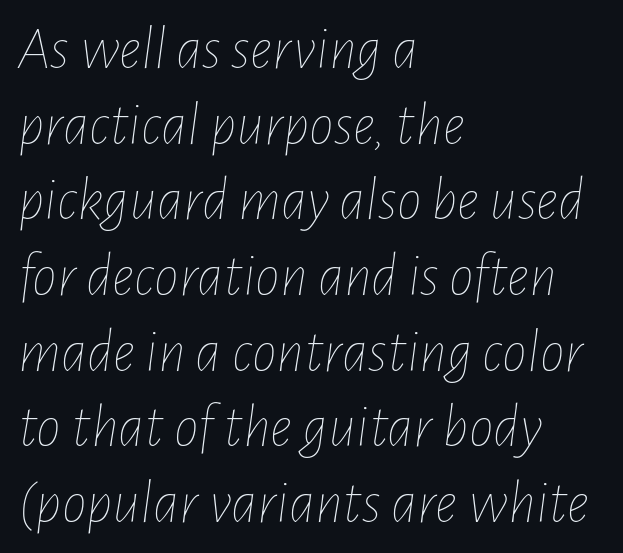
{"italic": "yes", "lean": "right", "slant_degrees": 7, "bold": "no", "weight": "thin", "width": "condensed", "stroke_contrast": "low", "x_height": "medium", "monospaced": "no", "underline": "no", "align": "left", "line_spacing_ratio": 1.22, "letter_spacing": "normal", "letter_spacing_em": 0.0, "glyph_px": 62}
